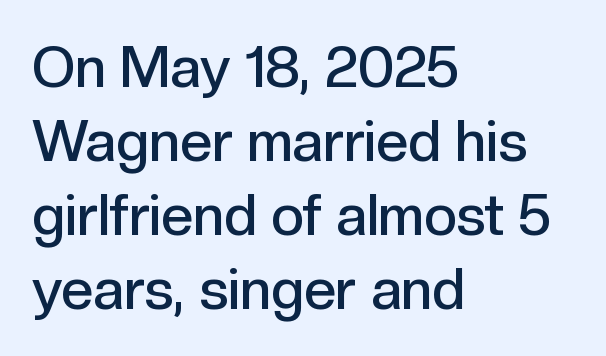
Q: Is the text bold? A: Semi-bold.
Q: Is the text italic (slanted)? A: No, it is upright.
Q: Is the typeface a serif or a sans-serif typeface? A: Sans-serif.
Q: Is the text underlined? A: No.
Q: How is the paragraph aligned? A: Left-aligned.
Q: Is the spacing between letters normal or unusually wide? A: Normal.
Q: Is the spacing between lines tight, normal or loose? A: Normal.
Q: Width (condensed, normal, or wide)? A: Normal.
Q: x-height? A: Medium.
Q: Monospaced? A: No.
